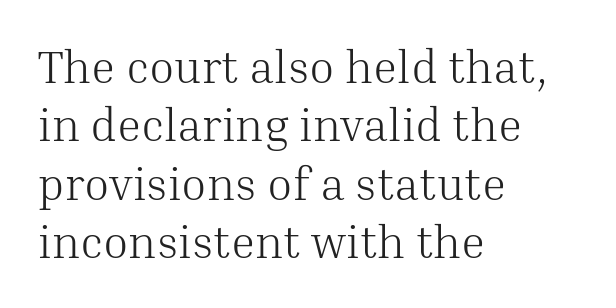
Q: Is the text bold? A: No.
Q: Is the text italic (slanted)? A: No, it is upright.
Q: Is the typeface a serif or a sans-serif typeface? A: Serif.
Q: Is the text underlined? A: No.
Q: How is the paragraph aligned? A: Left-aligned.
Q: Is the spacing between letters normal or unusually wide? A: Normal.
Q: Is the spacing between lines tight, normal or loose? A: Normal.
Q: Width (condensed, normal, or wide)? A: Normal.
Q: Stroke contrast? A: Medium.
Q: x-height? A: Medium.
Q: Monospaced? A: No.
